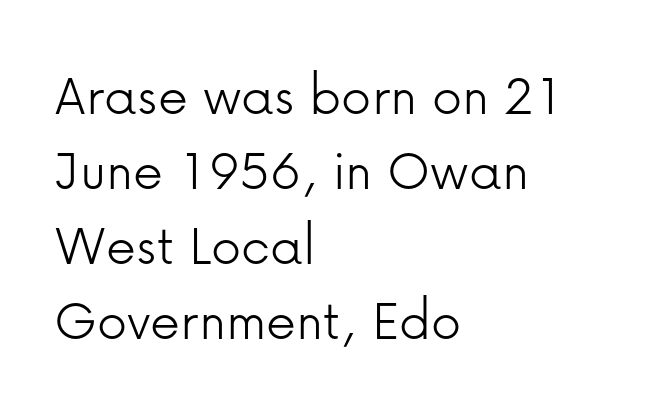
You could not count columns in this text — the font is proportionally spaced. Underline: absent. The designer left line spacing at the default. Nope, not italic — everything's standing straight. Each line starts at the same left margin while the right side varies. Nope, no serifs anywhere on these letters.
